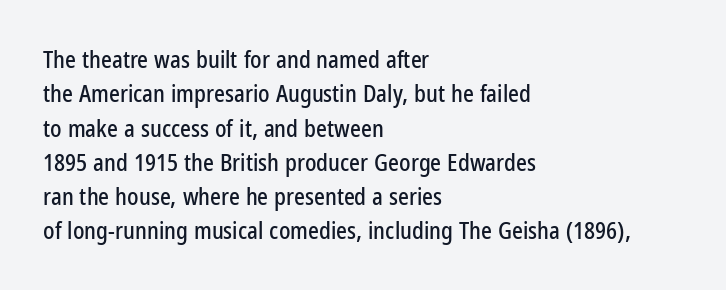
Q: Is the text italic (slanted)? A: No, it is upright.
Q: Is the text underlined? A: No.
Q: How is the paragraph aligned? A: Left-aligned.
Q: Is the spacing between letters normal or unusually wide? A: Normal.
Q: Is the spacing between lines tight, normal or loose? A: Normal.
